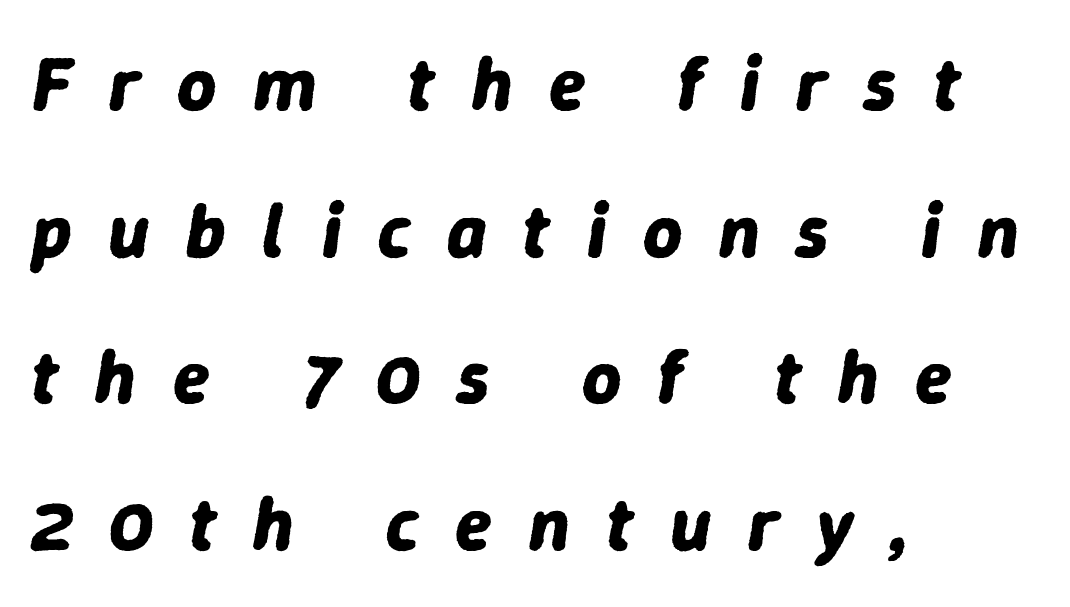
The image shows 76 px bold type, italic (leaning right); set left-aligned, loose line spacing (1.93x), unusually wide letter spacing (+0.48 em), not underlined; low stroke contrast and a medium x-height.
